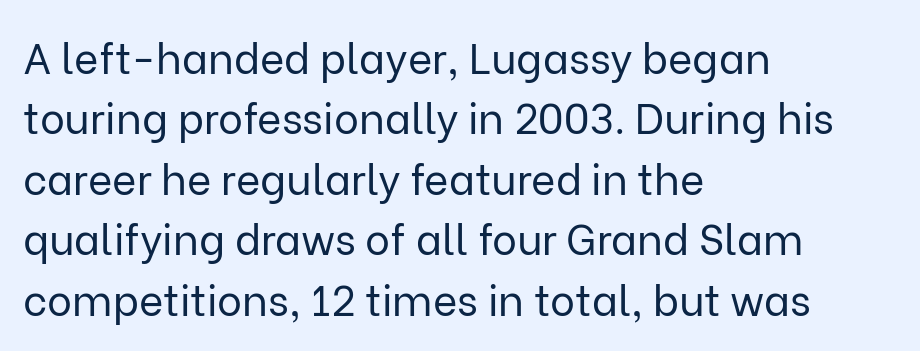
{"serif": "no", "italic": "no", "bold": "no", "weight": "regular", "width": "normal", "stroke_contrast": "low", "x_height": "medium", "monospaced": "no", "underline": "no", "align": "left", "line_spacing": "normal", "line_spacing_ratio": 1.44, "letter_spacing": "normal", "letter_spacing_em": 0.0, "glyph_px": 42}
